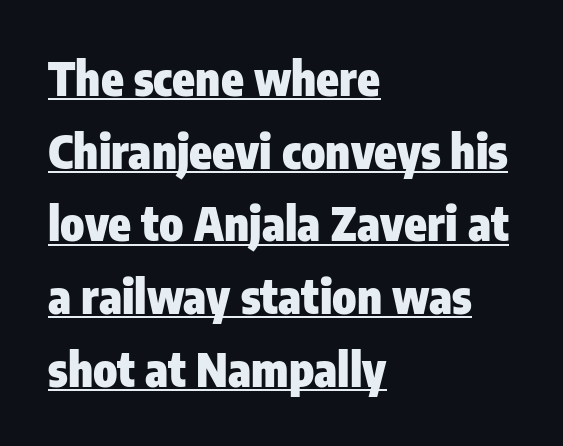
The image shows 46 px heavy, condensed sans-serif type, upright; set left-aligned, normal line spacing (1.58x), normal letter spacing, underlined; low stroke contrast and a medium x-height.
